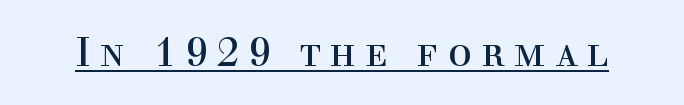
Q: Is the text bold? A: No.
Q: Is the text italic (slanted)? A: No, it is upright.
Q: Is the typeface a serif or a sans-serif typeface? A: Serif.
Q: Is the text underlined? A: Yes.
Q: Is the spacing between letters normal or unusually wide? A: Unusually wide.
Q: Width (condensed, normal, or wide)? A: Normal.
Q: x-height? A: Medium.
Q: Monospaced? A: No.
